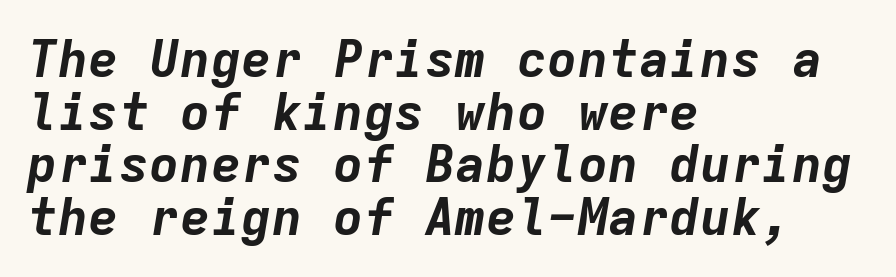
The image shows 51 px bold type, italic (leaning right), monospaced; set left-aligned, tight line spacing (1.03x), normal letter spacing, not underlined; low stroke contrast and a medium x-height.
